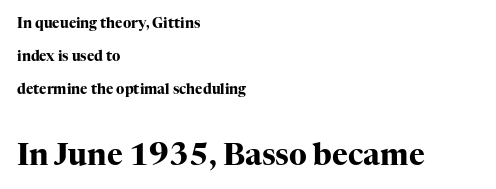
Bold? Absolutely — the strokes are thick and heavy. Rule under the text: the space is simply empty. Is this a fixed-width face? No — the glyphs have proportional, varying widths. The typography opts for an upright posture over an oblique one. The later block is typeset at a bigger size than the earlier block.
